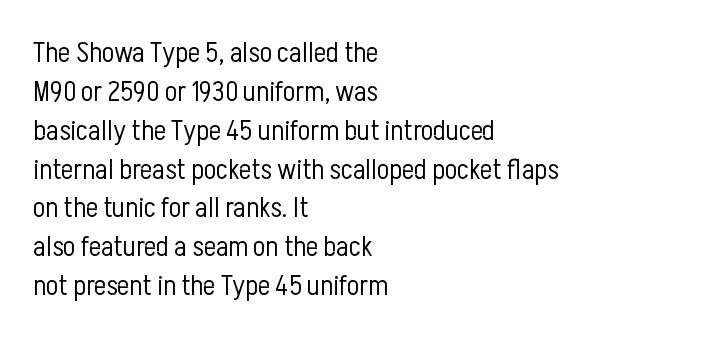
Q: Is the text bold? A: No.
Q: Is the text italic (slanted)? A: No, it is upright.
Q: Is the typeface a serif or a sans-serif typeface? A: Sans-serif.
Q: Is the text underlined? A: No.
Q: How is the paragraph aligned? A: Left-aligned.
Q: Is the spacing between letters normal or unusually wide? A: Normal.
Q: Is the spacing between lines tight, normal or loose? A: Normal.
Q: Width (condensed, normal, or wide)? A: Condensed.
Q: Stroke contrast? A: Low.
Q: x-height? A: Medium.
Q: Monospaced? A: No.
